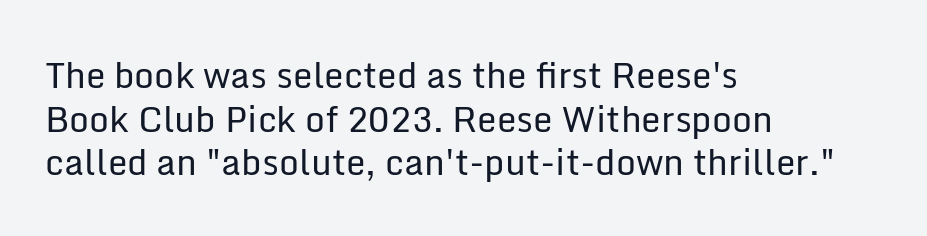
Caption: face not bold, strokes unweighted. This sample has the flowing, uneven cadence of proportional lettering. Serifs: no, the terminals of the letterforms are clean. Nobody drew a line under any word here.
